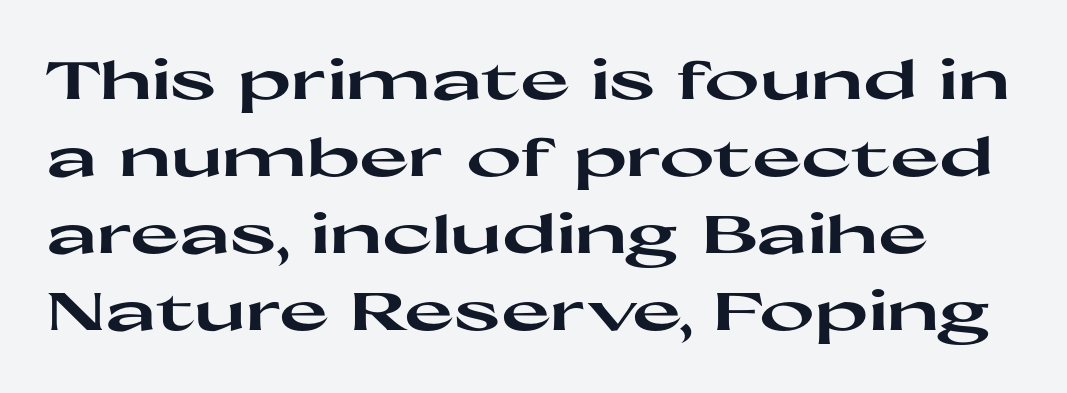
Q: Is the text bold? A: Yes.
Q: Is the text italic (slanted)? A: No, it is upright.
Q: Is the typeface a serif or a sans-serif typeface? A: Sans-serif.
Q: Is the text underlined? A: No.
Q: Is the spacing between letters normal or unusually wide? A: Normal.
Q: Is the spacing between lines tight, normal or loose? A: Normal.
Q: Width (condensed, normal, or wide)? A: Wide.
Q: Stroke contrast? A: High.
Q: x-height? A: Medium.
Q: Monospaced? A: No.
